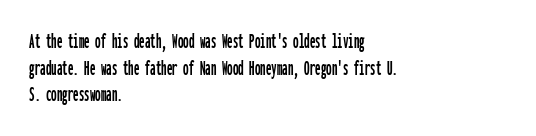
The image shows 22 px text type, upright; set left-aligned, line spacing 1.21x, normal letter spacing, not underlined.
